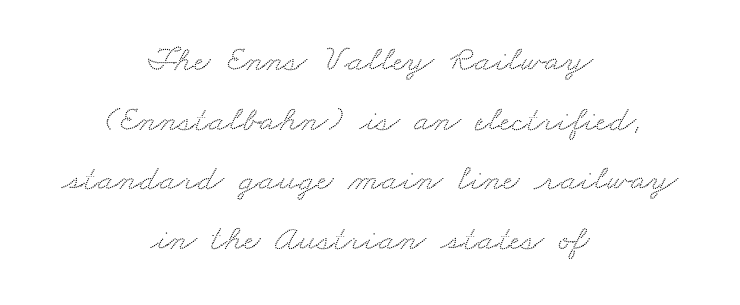
{"serif": "yes", "width": "wide", "stroke_contrast": "medium", "x_height": "small", "monospaced": "no", "underline": "no", "align": "center", "line_spacing": "normal", "line_spacing_ratio": 1.61, "letter_spacing": "normal", "letter_spacing_em": 0.0, "glyph_px": 37}
